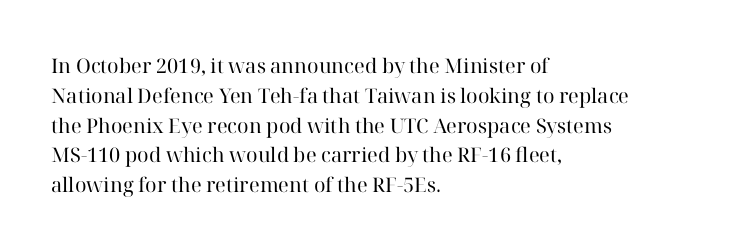
{"italic": "no", "bold": "no", "underline": "no", "align": "left", "line_spacing": "normal", "line_spacing_ratio": 1.49, "letter_spacing": "normal", "letter_spacing_em": 0.0, "glyph_px": 20}
